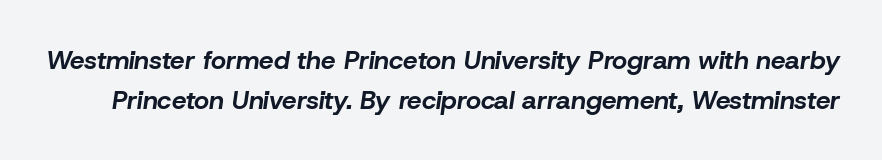
Q: Is the text bold? A: Yes.
Q: Is the text italic (slanted)? A: Yes, it leans right by about 8 degrees.
Q: Is the text underlined? A: No.
Q: Is the spacing between letters normal or unusually wide? A: Normal.
Q: Is the spacing between lines tight, normal or loose? A: Normal.
